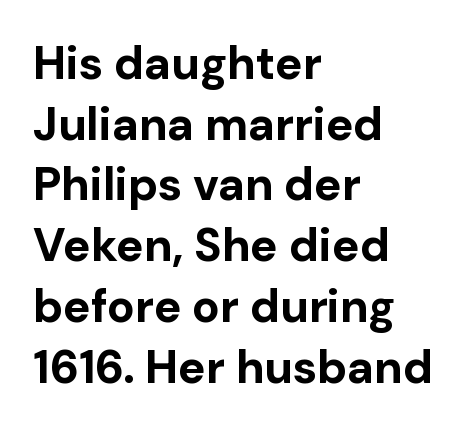
Q: Is the text bold? A: Yes.
Q: Is the text italic (slanted)? A: No, it is upright.
Q: Is the typeface a serif or a sans-serif typeface? A: Sans-serif.
Q: Is the text underlined? A: No.
Q: How is the paragraph aligned? A: Left-aligned.
Q: Is the spacing between letters normal or unusually wide? A: Normal.
Q: Is the spacing between lines tight, normal or loose? A: Normal.
Q: Width (condensed, normal, or wide)? A: Normal.
Q: Stroke contrast? A: Low.
Q: x-height? A: Medium.
Q: Monospaced? A: No.
